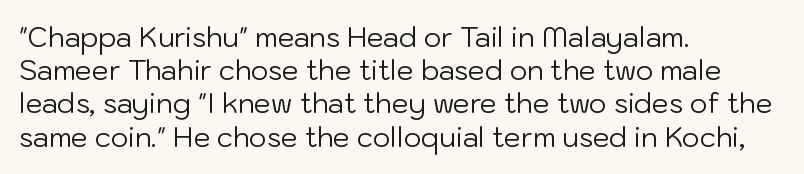
The image shows 27 px text type, upright; set left-aligned, line spacing 1.23x, normal letter spacing, not underlined.
